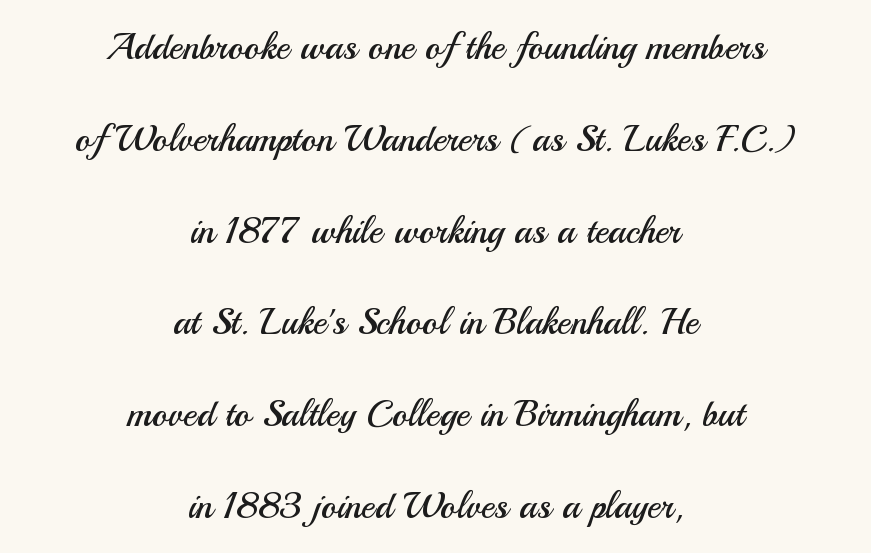
{"serif": "no", "bold": "no", "weight": "regular", "width": "normal", "stroke_contrast": "medium", "x_height": "small", "monospaced": "no", "underline": "no", "align": "center", "line_spacing": "loose", "line_spacing_ratio": 2.48, "letter_spacing": "normal", "letter_spacing_em": 0.0, "glyph_px": 37}
